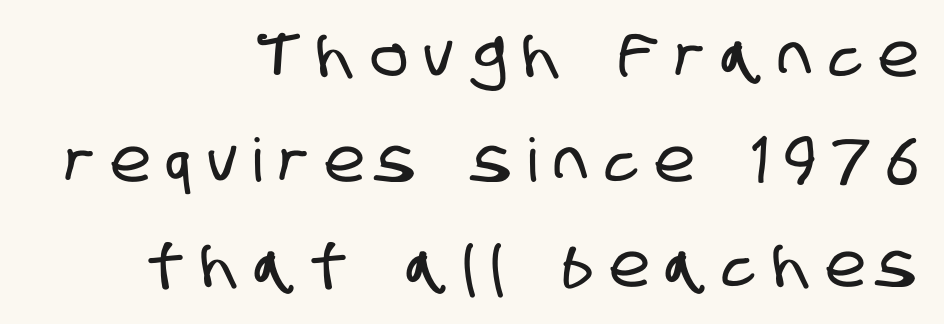
The image shows 60 px condensed sans-serif type; set right-aligned, line spacing 1.75x, unusually wide letter spacing (+0.29 em), not underlined; low stroke contrast and a large x-height.
